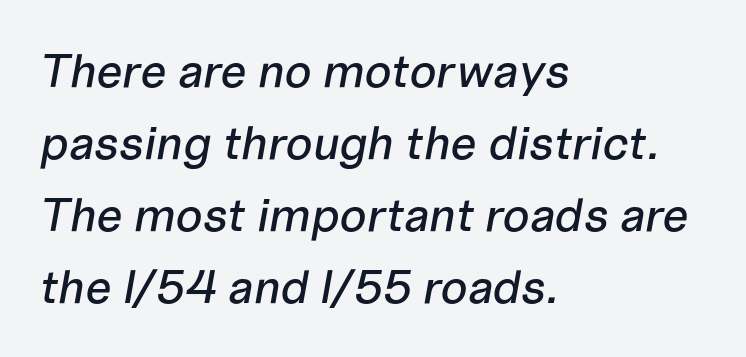
Each new line begins a customary step beneath the previous one. Beneath every word, the page is bare. Nothing unusual about the tracking: characters are spaced as the font intends. The setting favours the left margin, as ordinary paragraphs usually do. Style check: oblique.
